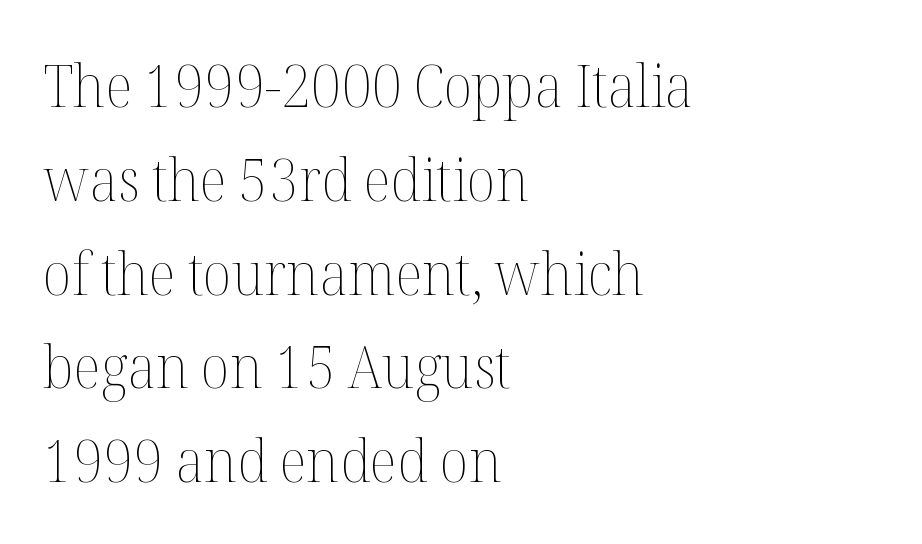
Type without underlining. Alignment: flush left. The strokes are not fattened; the text isn't bold. The leading is moderate, giving the passage an even texture. Every character sits straight up, as roman type does. This sample uses plain, unmodified letter spacing.
